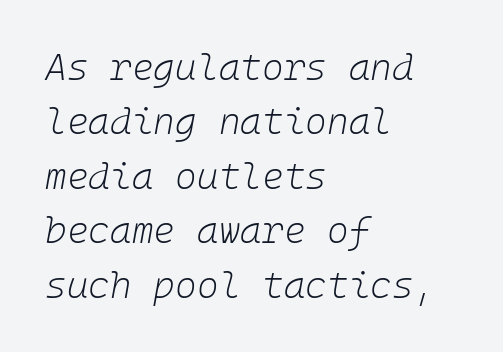
The axis of the letterforms is tilted away from vertical. Is the stroke heavy? The answer is a plain regular-or-lighter. Tracking value appears to be zero — textbook default spacing. These lines are set flush left with a ragged right edge. The string is rendered with underlining switched off. One glance says typical: line gaps are just what's usual.
